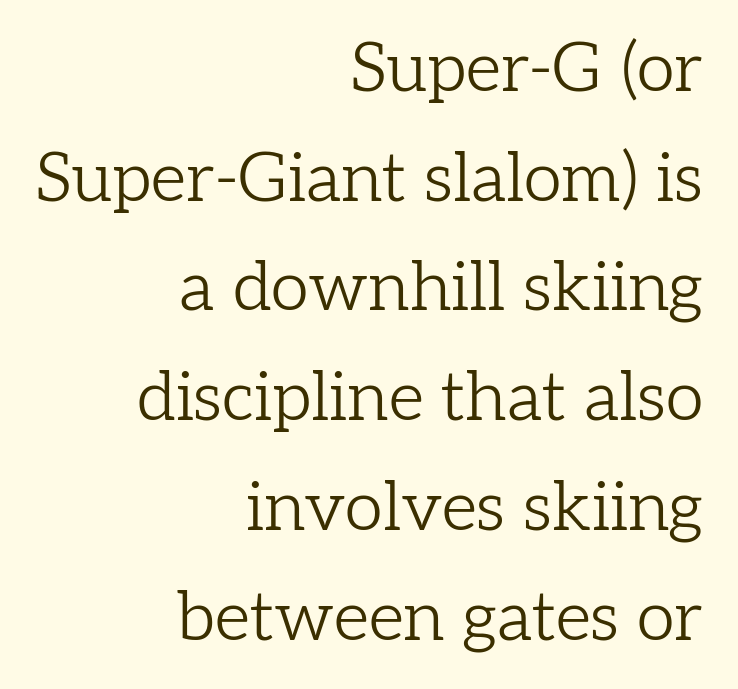
Q: Is the text bold? A: No.
Q: Is the text italic (slanted)? A: No, it is upright.
Q: Is the typeface a serif or a sans-serif typeface? A: Serif.
Q: Is the text underlined? A: No.
Q: How is the paragraph aligned? A: Right-aligned.
Q: Is the spacing between letters normal or unusually wide? A: Normal.
Q: Is the spacing between lines tight, normal or loose? A: Normal.
Q: Width (condensed, normal, or wide)? A: Normal.
Q: Stroke contrast? A: Low.
Q: x-height? A: Medium.
Q: Monospaced? A: No.
